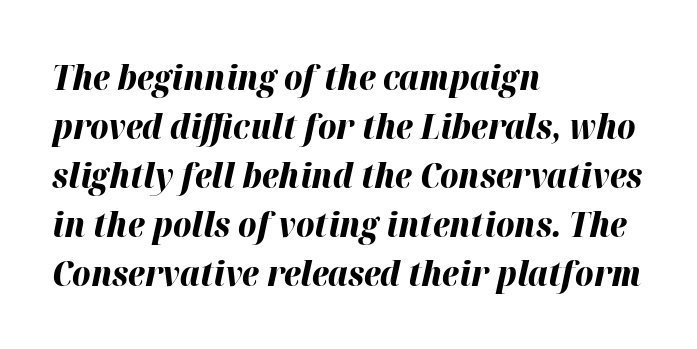
{"italic": "yes", "lean": "right", "slant_degrees": 12, "bold": "yes", "weight": "bold", "width": "normal", "stroke_contrast": "high", "x_height": "medium", "monospaced": "no", "underline": "no", "align": "left", "line_spacing": "normal", "line_spacing_ratio": 1.4, "letter_spacing": "normal", "letter_spacing_em": 0.0, "glyph_px": 35}
